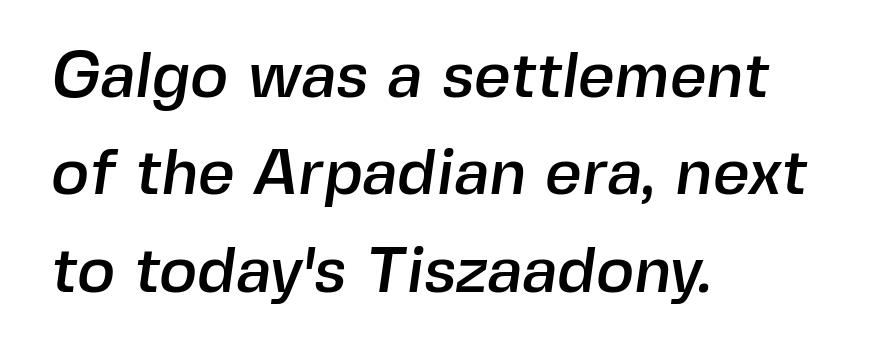
Letters rest on an invisible, unmarked baseline. Note the varied advance widths — an 'i' is clearly narrower than an 'm'. Each word holds together tightly as a unit, with standard inter-letter gaps. Notice how the passage keeps a crisp vertical edge on the left only. Rows of type keep a routine distance in the vertical direction. Typographically, this falls in the sans-serif category.
